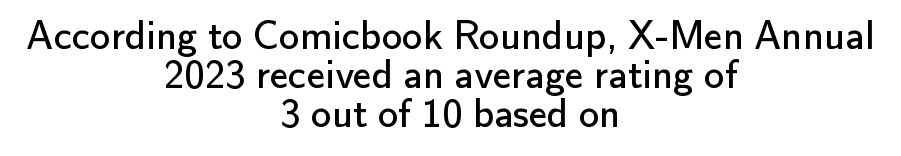
Q: Is the text bold? A: No.
Q: Is the text italic (slanted)? A: No, it is upright.
Q: Is the typeface a serif or a sans-serif typeface? A: Sans-serif.
Q: Is the text underlined? A: No.
Q: How is the paragraph aligned? A: Centered.
Q: Is the spacing between letters normal or unusually wide? A: Normal.
Q: Is the spacing between lines tight, normal or loose? A: Tight.
Q: Width (condensed, normal, or wide)? A: Normal.
Q: Stroke contrast? A: Low.
Q: x-height? A: Small.
Q: Monospaced? A: No.
